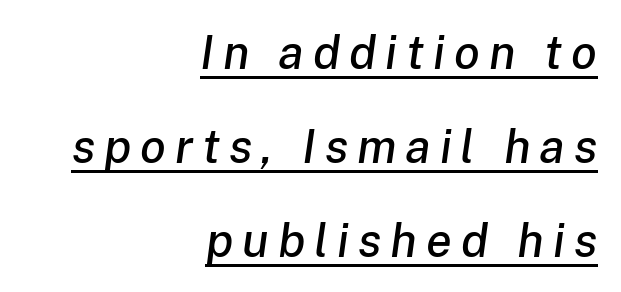
{"italic": "yes", "lean": "right", "slant_degrees": 8, "width": "normal", "stroke_contrast": "low", "x_height": "medium", "monospaced": "no", "underline": "yes", "align": "right", "line_spacing": "loose", "line_spacing_ratio": 2.0, "glyph_px": 47}
